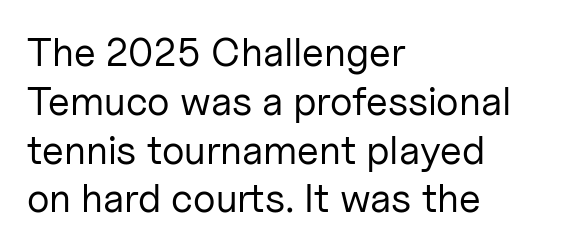
{"serif": "no", "italic": "no", "bold": "no", "weight": "regular", "width": "normal", "stroke_contrast": "low", "x_height": "medium", "monospaced": "no", "underline": "no", "align": "left", "line_spacing_ratio": 1.22, "letter_spacing": "normal", "letter_spacing_em": 0.0, "glyph_px": 40}
